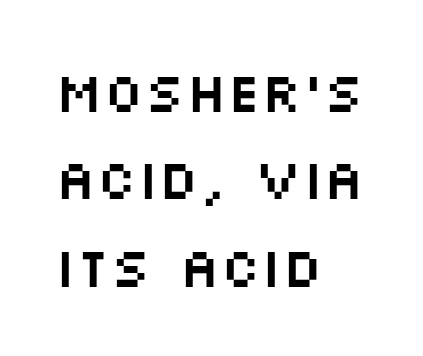
Just letters on the line, the space beneath them empty. Italic: no, the glyphs are upright roman. The rendering keeps characters at their native spacing. Here the designer chose a conventional face with non-uniform glyph widths.
